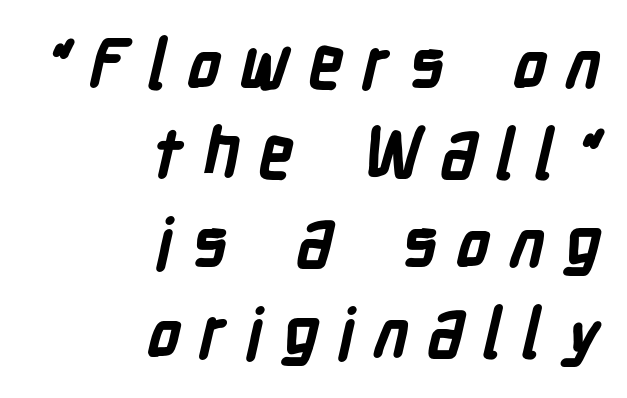
{"serif": "no", "bold": "yes", "weight": "bold", "width": "condensed", "stroke_contrast": "low", "x_height": "medium", "monospaced": "no", "underline": "no", "align": "right", "line_spacing": "normal", "line_spacing_ratio": 1.3, "letter_spacing": "wide", "letter_spacing_em": 0.27, "glyph_px": 69}
